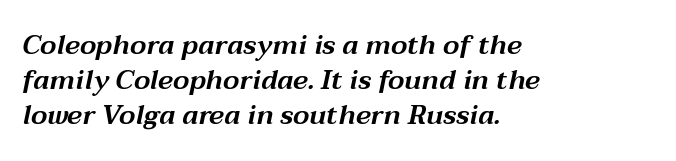
Q: Is the text italic (slanted)? A: Yes, it leans right by about 12 degrees.
Q: Is the text underlined? A: No.
Q: How is the paragraph aligned? A: Left-aligned.
Q: Is the spacing between letters normal or unusually wide? A: Normal.
Q: Is the spacing between lines tight, normal or loose? A: Normal.
